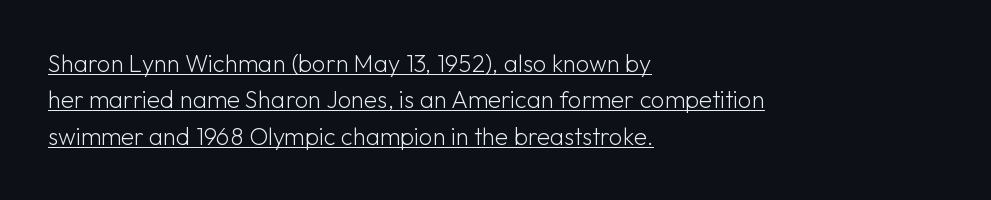
Is the stroke heavy? The answer is a plain regular-or-lighter. If you drew a line through each stem, it would be perfectly vertical. Vertical spacing — default. A classic flush-left, rag-right setting is used for this passage.
